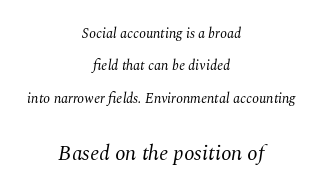
{"italic": "yes", "lean": "right", "slant_degrees": 10, "bold": "no", "underline": "no", "align": "center", "line_spacing": "loose", "line_spacing_ratio": 2.31, "letter_spacing": "normal", "letter_spacing_em": 0.0, "larger_block": "second", "size_ratio": 1.5, "glyph_px": 21}
